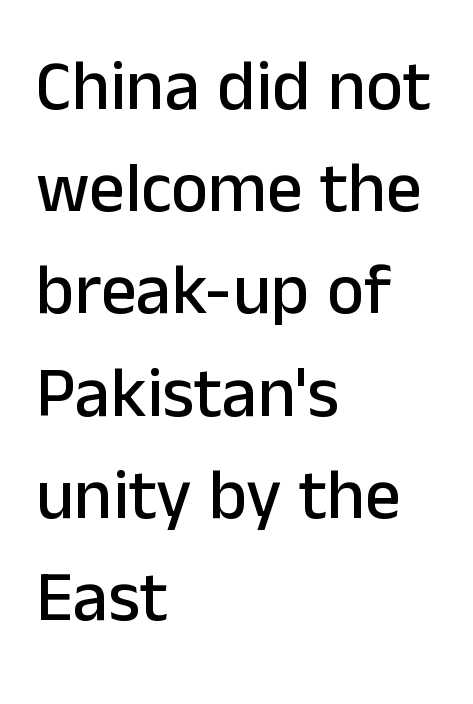
Q: Is the text italic (slanted)? A: No, it is upright.
Q: Is the typeface a serif or a sans-serif typeface? A: Sans-serif.
Q: Is the text underlined? A: No.
Q: How is the paragraph aligned? A: Left-aligned.
Q: Is the spacing between letters normal or unusually wide? A: Normal.
Q: Is the spacing between lines tight, normal or loose? A: Normal.
Q: Width (condensed, normal, or wide)? A: Normal.
Q: Stroke contrast? A: Low.
Q: x-height? A: Medium.
Q: Monospaced? A: No.
